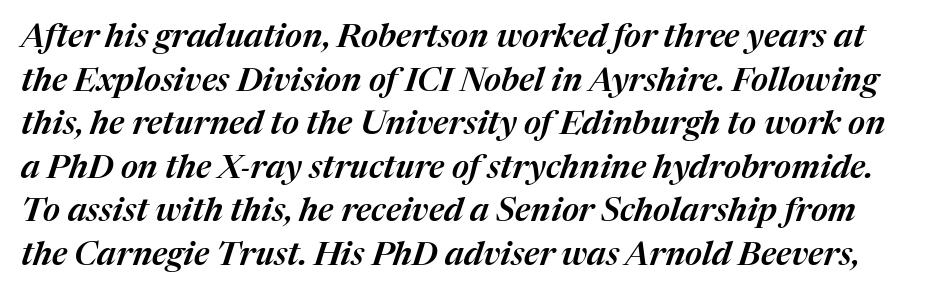
Q: Is the text italic (slanted)? A: Yes, it leans right by about 17 degrees.
Q: Is the text underlined? A: No.
Q: Is the spacing between letters normal or unusually wide? A: Normal.
Q: Is the spacing between lines tight, normal or loose? A: Normal.
Q: Width (condensed, normal, or wide)? A: Normal.
Q: Stroke contrast? A: Medium.
Q: x-height? A: Medium.
Q: Monospaced? A: No.
